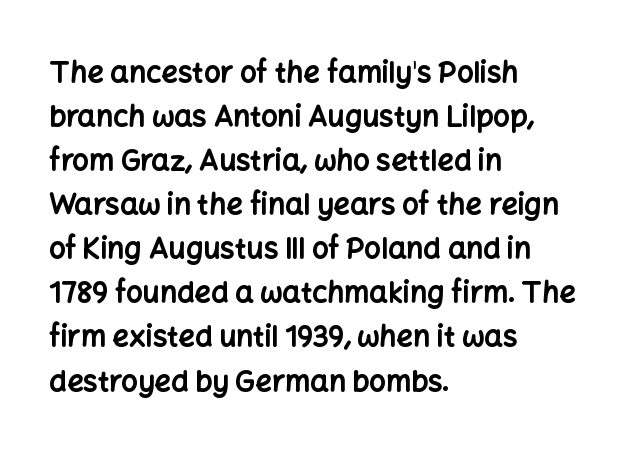
Reading down the column, the eye jumps a familiar distance to each next line. Each letter keeps its own natural width here, so spacing adapts to shape. Leftover space on each line is placed entirely after the last word. You could call the tracking neutral — neither tight nor loose. Check where the strokes stop: nothing finishes them off — pure sans.
